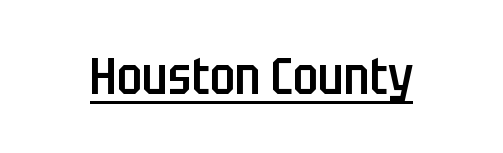
{"serif": "no", "italic": "no", "bold": "semi", "weight": "semibold", "width": "condensed", "stroke_contrast": "low", "x_height": "large", "monospaced": "no", "underline": "yes", "letter_spacing": "normal", "letter_spacing_em": 0.0, "glyph_px": 51}
